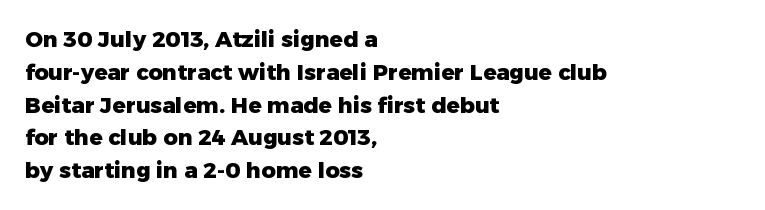
{"italic": "no", "bold": "yes", "underline": "no", "align": "left", "line_spacing": "normal", "line_spacing_ratio": 1.49, "letter_spacing": "normal", "letter_spacing_em": 0.0, "glyph_px": 22}
